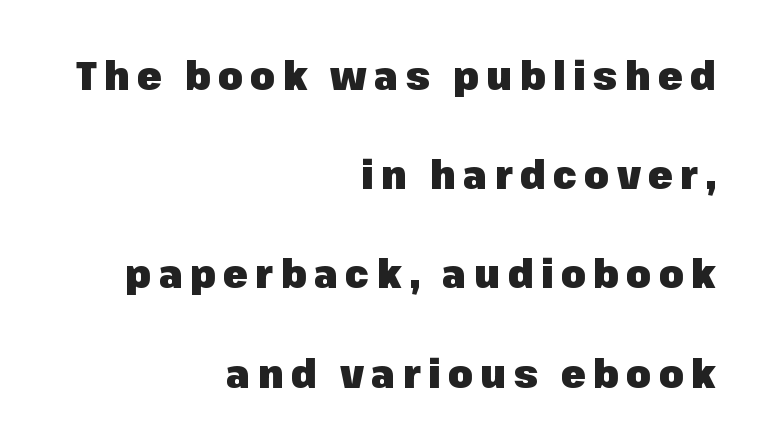
{"serif": "no", "italic": "no", "bold": "yes", "weight": "heavy", "width": "normal", "stroke_contrast": "low", "x_height": "medium", "monospaced": "no", "underline": "no", "align": "right", "line_spacing": "loose", "line_spacing_ratio": 2.48, "glyph_px": 40}
